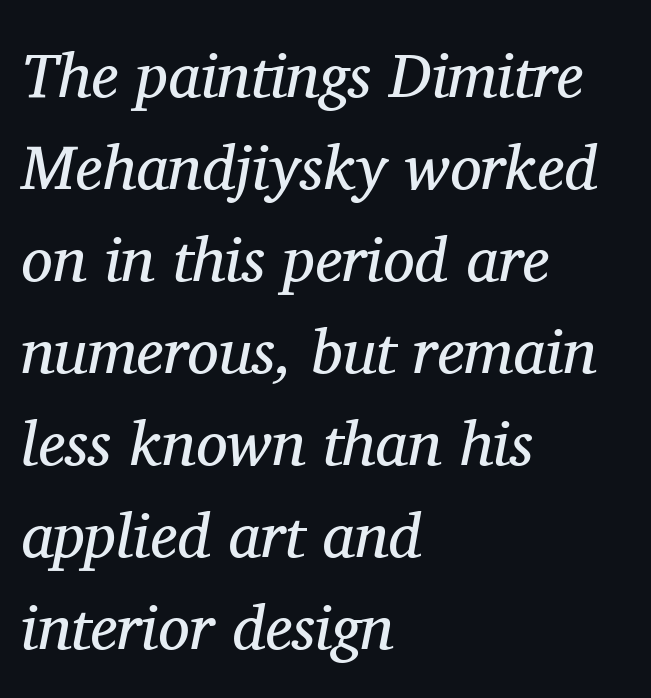
Q: Is the text bold? A: No.
Q: Is the text italic (slanted)? A: Yes, it leans right by about 11 degrees.
Q: Is the typeface a serif or a sans-serif typeface? A: Serif.
Q: Is the text underlined? A: No.
Q: How is the paragraph aligned? A: Left-aligned.
Q: Is the spacing between letters normal or unusually wide? A: Normal.
Q: Is the spacing between lines tight, normal or loose? A: Normal.
Q: Width (condensed, normal, or wide)? A: Normal.
Q: Stroke contrast? A: Medium.
Q: x-height? A: Medium.
Q: Monospaced? A: No.
